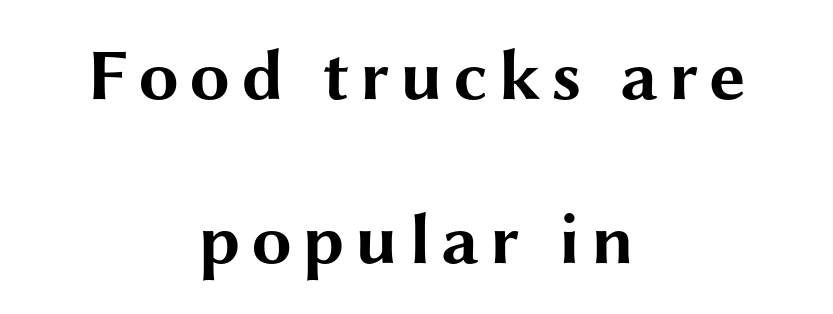
Varying glyph widths throughout — classic text-font behaviour. I'd describe the lettering as bold — thick and assertive. The specimen reads as upright at a glance. How would I describe the line gaps? Wide and relaxed. Short and long lines alike share a common midpoint.
